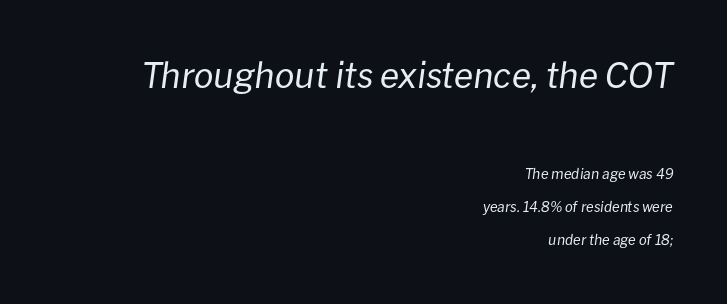
The letters in the upper block stand taller than those in the block below. Is this a heavy cut? Hardly; it is regular or lighter. When letters slant like this, we call the style italic. The specimen omits any rule beneath the text block's lines.
